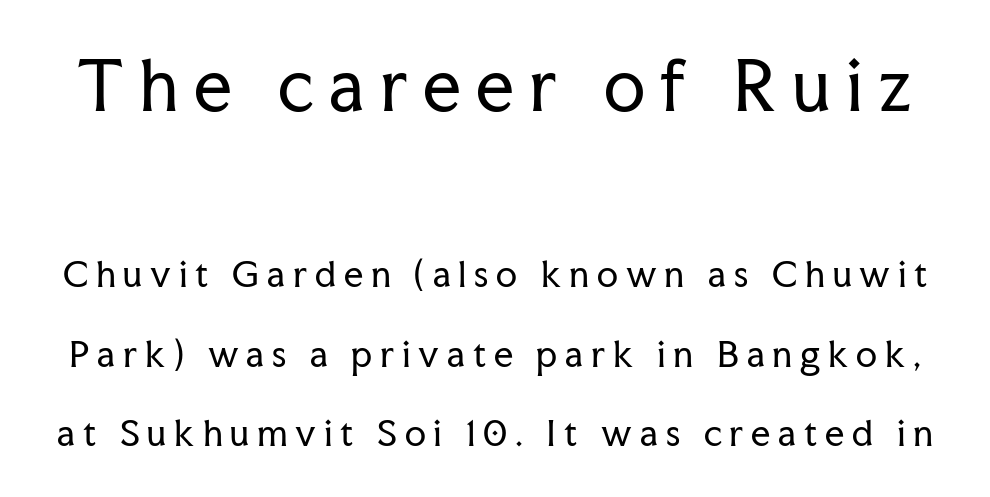
The image shows 67 px regular-weight serif type, upright; set loose line spacing (2.34x), unusually wide letter spacing (+0.23 em), not underlined; the first (top) block is 1.97x larger; low stroke contrast and a medium x-height.
